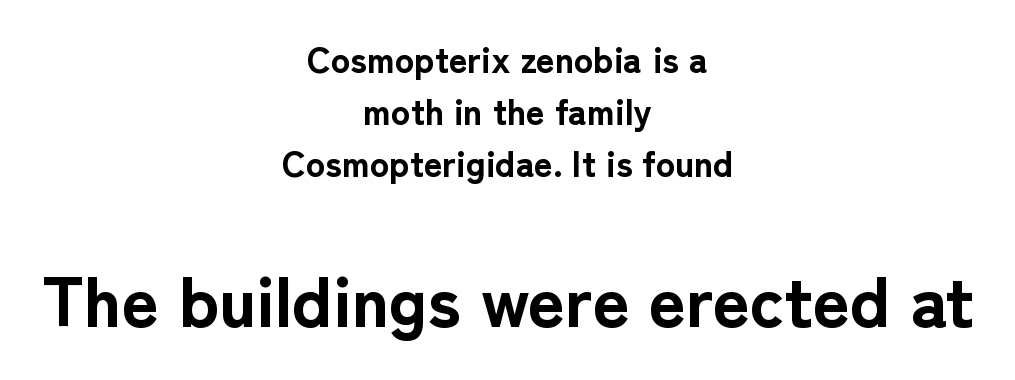
The rows are spaced the way most documents space them. Stroke terminals: plain, sans-serif. Think of a printed novel: that variable character pitch is what you see here. Descender tails drop into unmarked territory.
